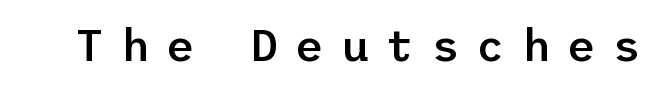
The image shows 44 px semibold sans-serif type, upright; set unusually wide letter spacing (+0.38 em), not underlined; low stroke contrast and a medium x-height.
